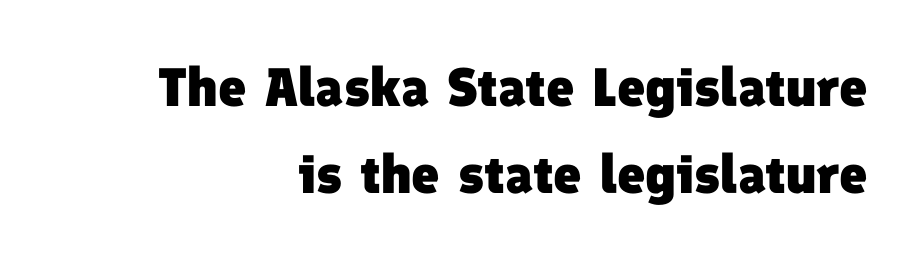
{"serif": "no", "bold": "yes", "weight": "heavy", "width": "normal", "stroke_contrast": "low", "x_height": "medium", "monospaced": "no", "underline": "no", "align": "right", "line_spacing": "normal", "line_spacing_ratio": 1.62, "letter_spacing": "normal", "letter_spacing_em": 0.0, "glyph_px": 54}
